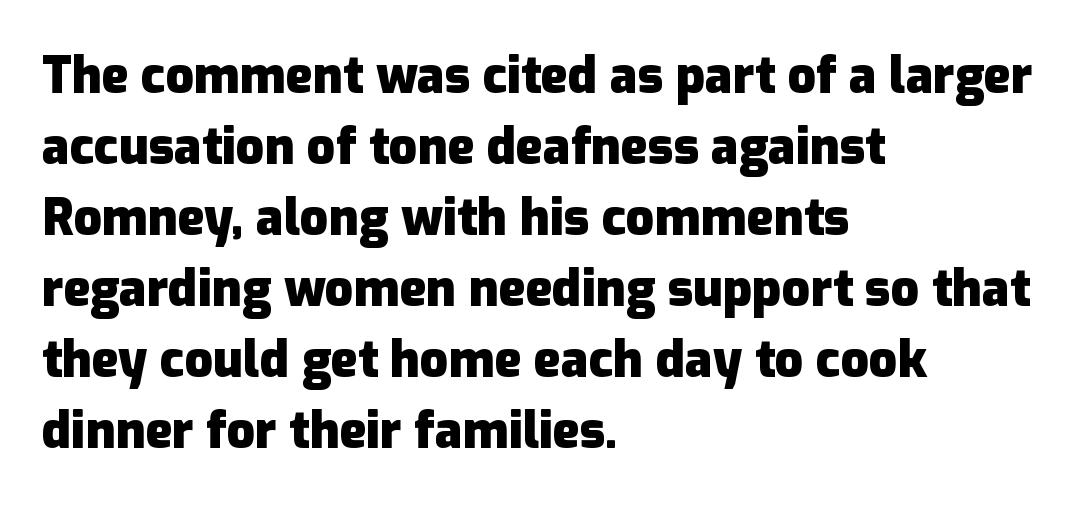
Q: Is the text bold? A: Yes.
Q: Is the text italic (slanted)? A: No, it is upright.
Q: Is the typeface a serif or a sans-serif typeface? A: Sans-serif.
Q: Is the text underlined? A: No.
Q: How is the paragraph aligned? A: Left-aligned.
Q: Is the spacing between letters normal or unusually wide? A: Normal.
Q: Is the spacing between lines tight, normal or loose? A: Normal.
Q: Width (condensed, normal, or wide)? A: Normal.
Q: Stroke contrast? A: Low.
Q: x-height? A: Medium.
Q: Monospaced? A: No.
